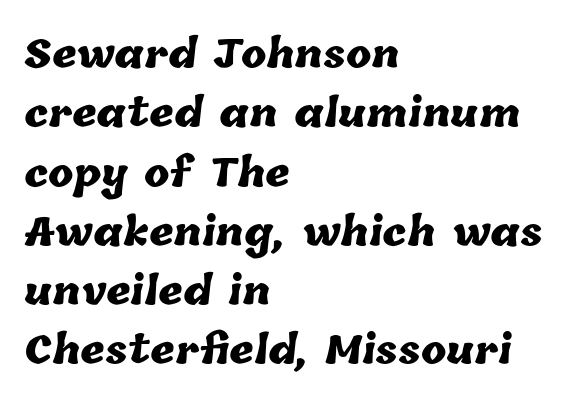
Q: Is the text bold? A: Yes.
Q: Is the text underlined? A: No.
Q: How is the paragraph aligned? A: Left-aligned.
Q: Is the spacing between letters normal or unusually wide? A: Normal.
Q: Is the spacing between lines tight, normal or loose? A: Normal.
Q: Width (condensed, normal, or wide)? A: Normal.
Q: Stroke contrast? A: Low.
Q: x-height? A: Medium.
Q: Monospaced? A: No.
